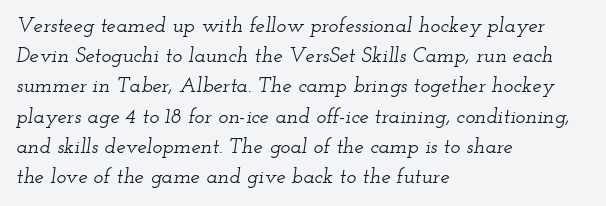
The image shows 21 px text type, italic (leaning right); set left-aligned, normal line spacing (1.44x), normal letter spacing, not underlined.
